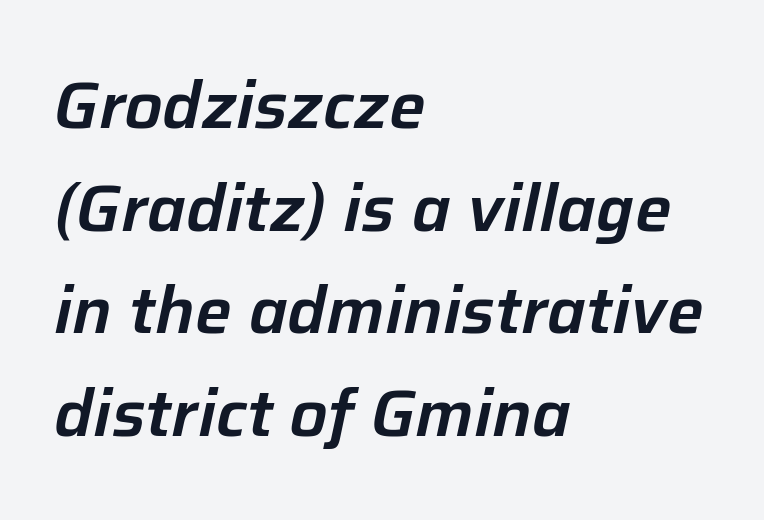
This sample has the flowing, uneven cadence of proportional lettering. Yep, that's italic — everything's leaning. Horizontally, the lines are justified to the leading edge only. Just letters on the line, the space beneath them empty. The face used here is rendered with its standard letterfit. The leading is moderate, giving the passage an even texture.
